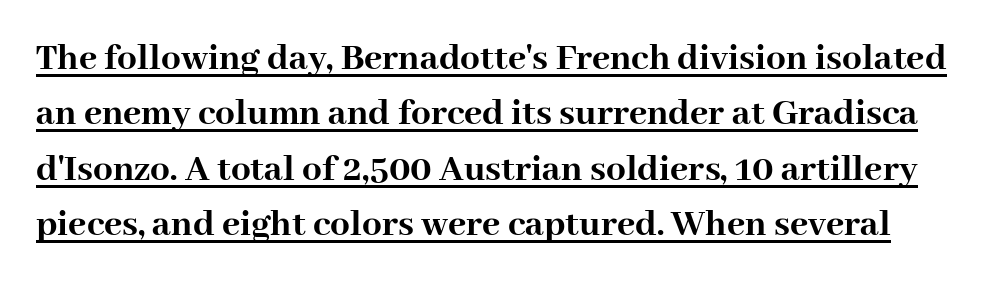
Letter spacing: default. Is this a fixed-width face? No — the glyphs have proportional, varying widths. How would I describe the line gaps? Plain and ordinary. Stroke terminals: seriffed. Has an underline been added? It has. The strokes are fattened all the way to bold.
